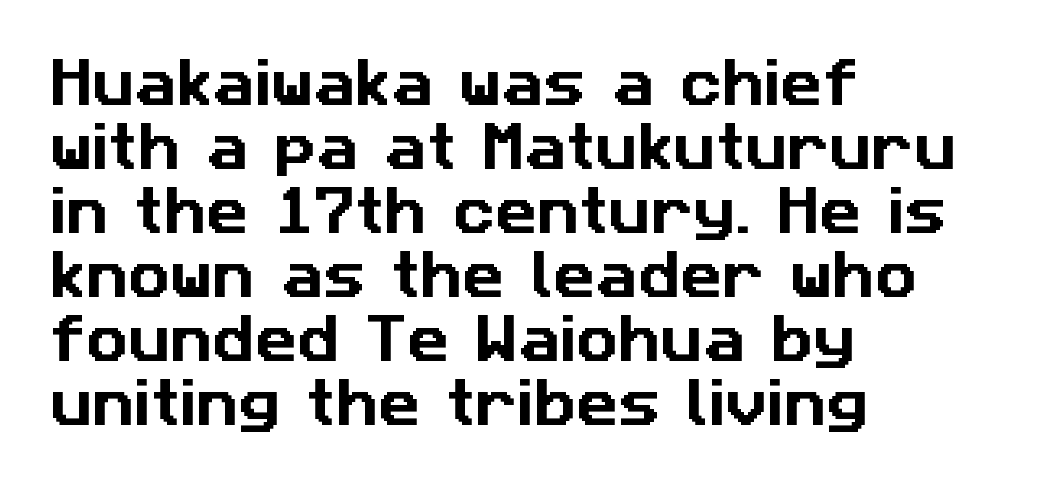
The tracking reads as untouched default to a designer's eye. The rendering shows plain stroke endings on the letterforms — a sans-serif design. Each letter keeps its own natural width here, so spacing adapts to shape. The foot of each line stays bare and open.
